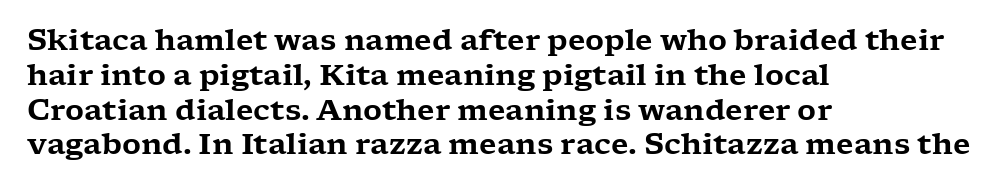
Q: Is the text italic (slanted)? A: No, it is upright.
Q: Is the typeface a serif or a sans-serif typeface? A: Serif.
Q: Is the text underlined? A: No.
Q: How is the paragraph aligned? A: Left-aligned.
Q: Is the spacing between letters normal or unusually wide? A: Normal.
Q: Width (condensed, normal, or wide)? A: Wide.
Q: Stroke contrast? A: Low.
Q: x-height? A: Medium.
Q: Monospaced? A: No.
